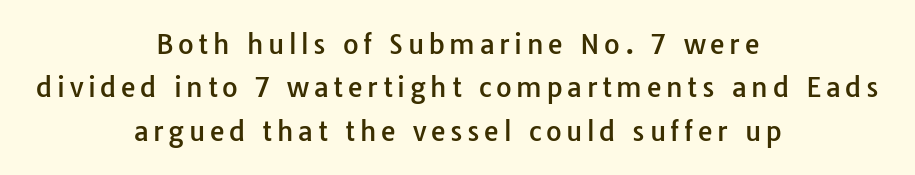
The image shows 27 px text type, upright; set centered, normal line spacing (1.61x), not underlined.
